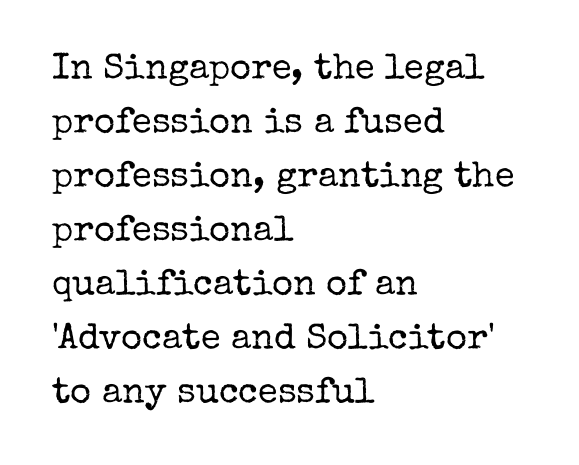
The image shows 36 px regular-weight serif type, upright; set left-aligned, normal line spacing (1.5x), normal letter spacing, not underlined; low stroke contrast and a medium x-height.
